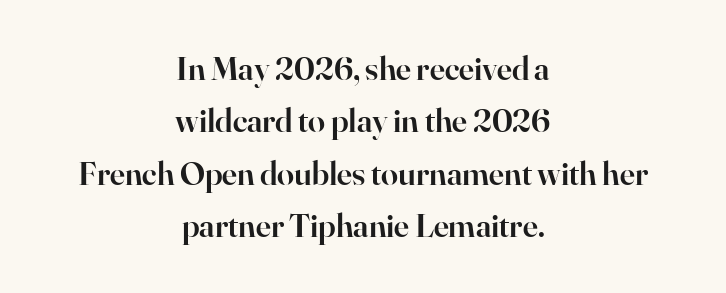
The image shows 34 px semibold serif type, upright; set centered, normal line spacing (1.54x), normal letter spacing, not underlined; high stroke contrast and a small x-height.
